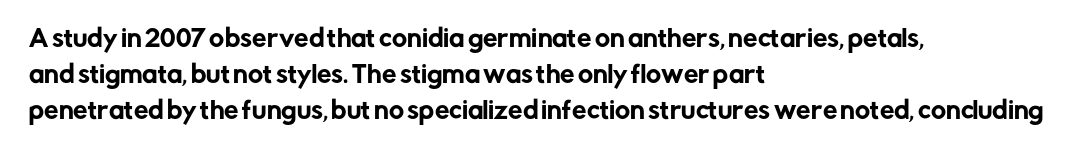
Q: Is the text italic (slanted)? A: No, it is upright.
Q: Is the text underlined? A: No.
Q: How is the paragraph aligned? A: Left-aligned.
Q: Is the spacing between letters normal or unusually wide? A: Normal.
Q: Is the spacing between lines tight, normal or loose? A: Normal.
